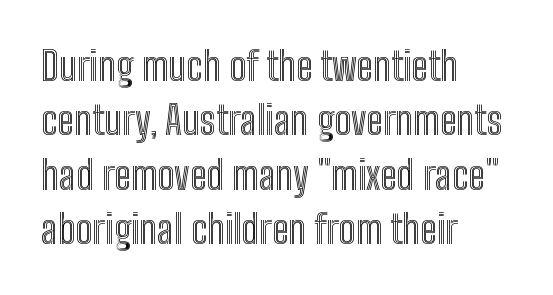
Each letter keeps its own natural width here, so spacing adapts to shape. How would I describe the line gaps? Plain and ordinary. The horizontal fit of the characters is conventional and even. If you drew a line through each stem, it would be perfectly vertical.
